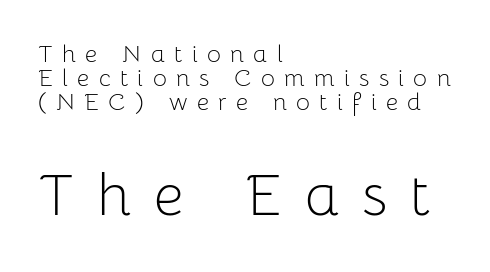
The image shows 59 px light sans-serif type, upright; set left-aligned, tight line spacing (1.0x), unusually wide letter spacing (+0.39 em), not underlined; the second (bottom) block is 2.46x larger; low stroke contrast and a medium x-height.
